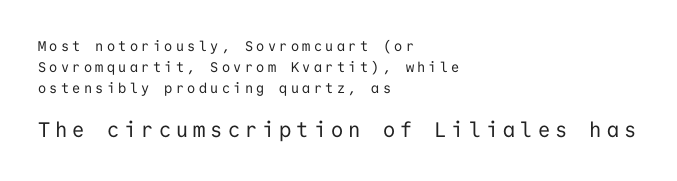
Q: Is the text bold? A: No.
Q: Is the text italic (slanted)? A: No, it is upright.
Q: Is the text underlined? A: No.
Q: How is the paragraph aligned? A: Left-aligned.
Q: Is the spacing between letters normal or unusually wide? A: Unusually wide.
Q: Is the spacing between lines tight, normal or loose? A: Normal.
Q: Which block of text is set in a larger size, the first (top) or the second (bottom)? A: The second (bottom) one.
